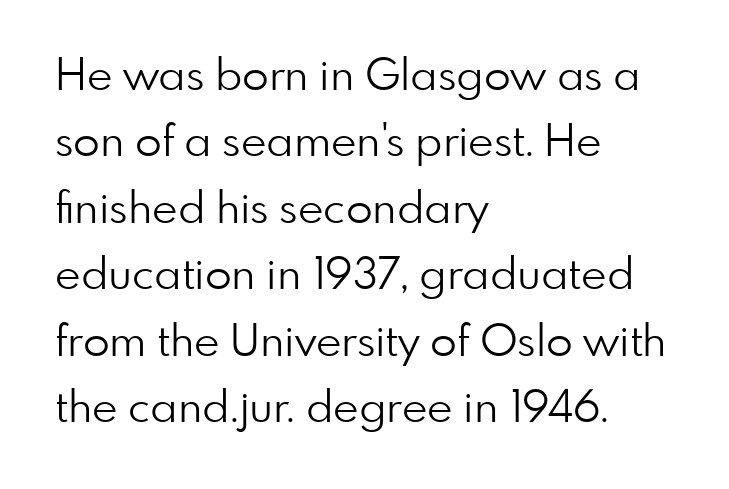
{"serif": "no", "italic": "no", "bold": "no", "weight": "light", "width": "normal", "stroke_contrast": "low", "x_height": "small", "monospaced": "no", "underline": "no", "align": "left", "line_spacing": "normal", "line_spacing_ratio": 1.51, "letter_spacing": "normal", "letter_spacing_em": 0.0, "glyph_px": 44}
